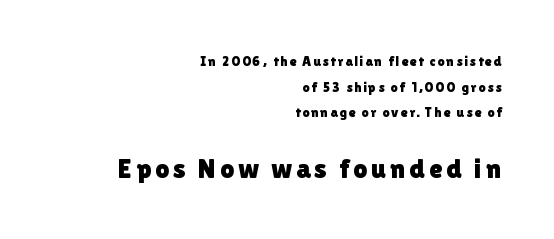
The image shows 28 px sans-serif type, upright; set right-aligned, line spacing 1.83x, not underlined; the second (bottom) block is 2.0x larger; a medium x-height.
